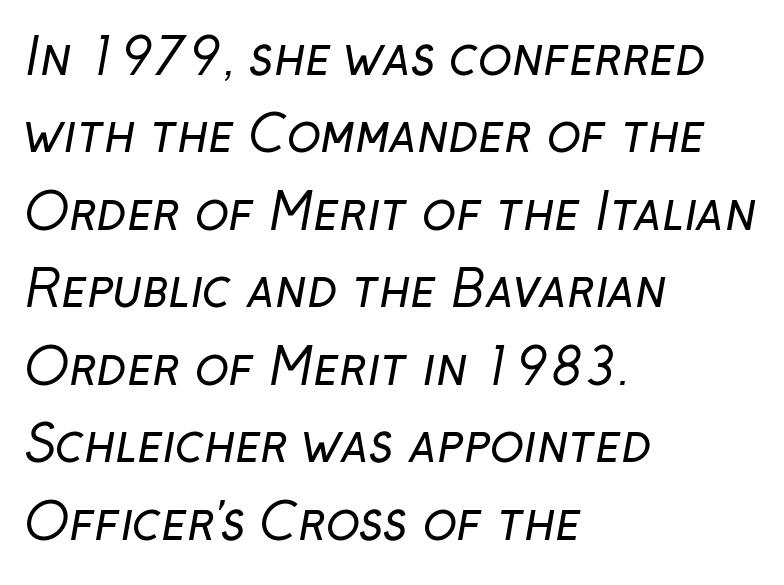
{"serif": "no", "bold": "no", "weight": "regular", "width": "normal", "stroke_contrast": "low", "x_height": "medium", "monospaced": "no", "underline": "no", "align": "left", "line_spacing": "normal", "line_spacing_ratio": 1.55, "letter_spacing": "normal", "letter_spacing_em": 0.0, "glyph_px": 50}
